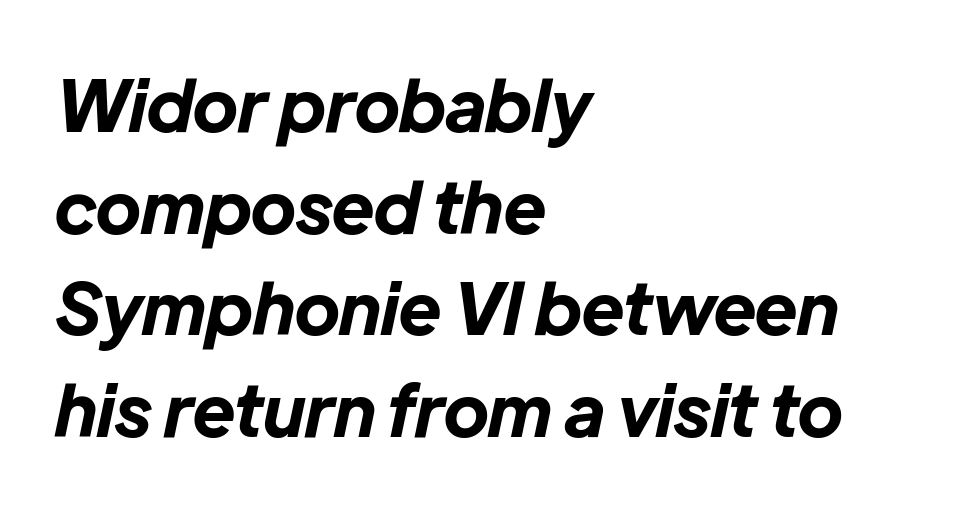
Visually the block forms a straight wall on the left and a jagged coastline on the right. Plain, unruled lines of type. Think of a printed novel: that variable character pitch is what you see here. No extra tracking has been applied to these lines.
